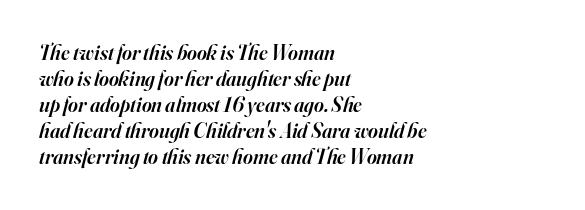
A student would call this left alignment; a typographer would say flush left, rag right. A fair bit of extra ink — the face is semibold, not bold. Decoration check: the copy has no underline. What stands out about the letter spacing? Nothing — it is the standard amount. Every character sits at an angle, as italics do.
